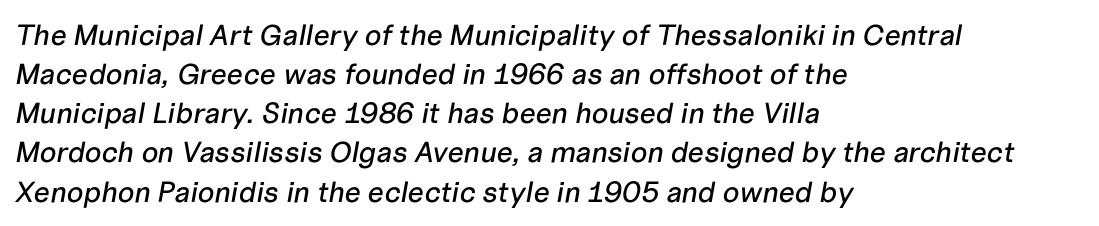
Q: Is the text italic (slanted)? A: Yes, it leans right by about 10 degrees.
Q: Is the text underlined? A: No.
Q: How is the paragraph aligned? A: Left-aligned.
Q: Is the spacing between letters normal or unusually wide? A: Normal.
Q: Is the spacing between lines tight, normal or loose? A: Normal.
Q: Width (condensed, normal, or wide)? A: Normal.
Q: Stroke contrast? A: Low.
Q: x-height? A: Medium.
Q: Monospaced? A: No.
